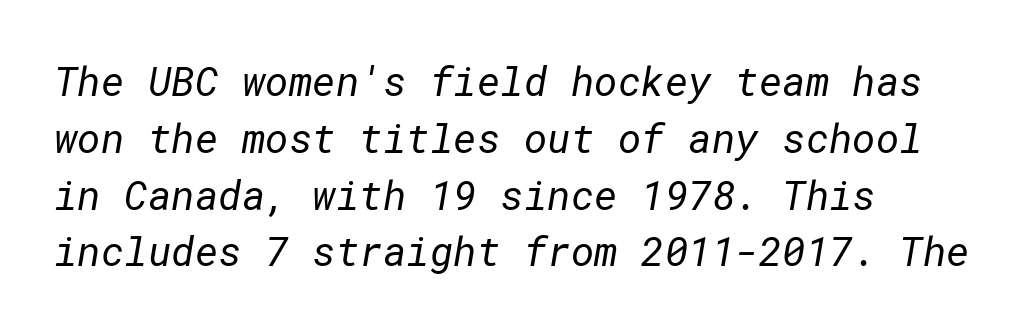
Q: Is the text bold? A: No.
Q: Is the typeface a serif or a sans-serif typeface? A: Sans-serif.
Q: Is the text underlined? A: No.
Q: How is the paragraph aligned? A: Left-aligned.
Q: Is the spacing between letters normal or unusually wide? A: Normal.
Q: Is the spacing between lines tight, normal or loose? A: Normal.
Q: Width (condensed, normal, or wide)? A: Normal.
Q: Stroke contrast? A: Low.
Q: x-height? A: Medium.
